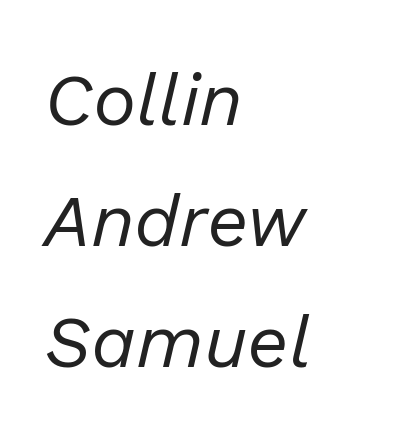
These lines stack with their left ends in a neat column. This is not heavy type; no bold has been used. The area under the type is left untouched. The rendering applies a slant to the glyphs. In terms of leading, this rendering sits right in the middle. The passage shown is typed in a proportional face where columns would drift.
